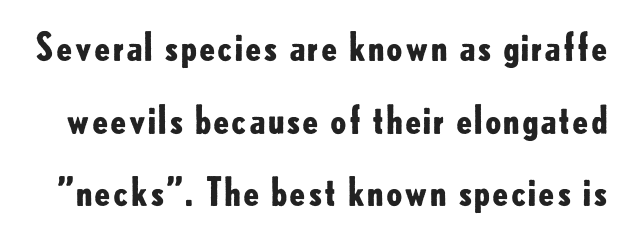
The area under the type is left untouched. In terms of letterspacing, this is plain default setting. Proportional: the letters do not fall into vertical columns. Classification — sans serif. The specimen reads as upright at a glance.
